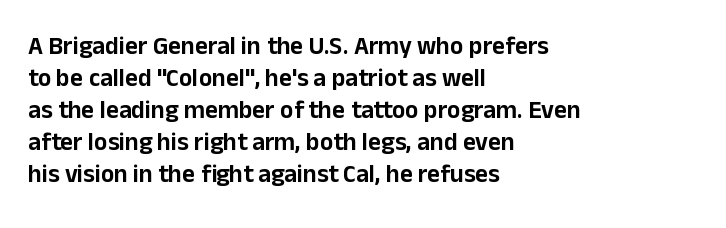
The image shows 25 px text type, upright; set left-aligned, normal line spacing (1.28x), normal letter spacing, not underlined.
